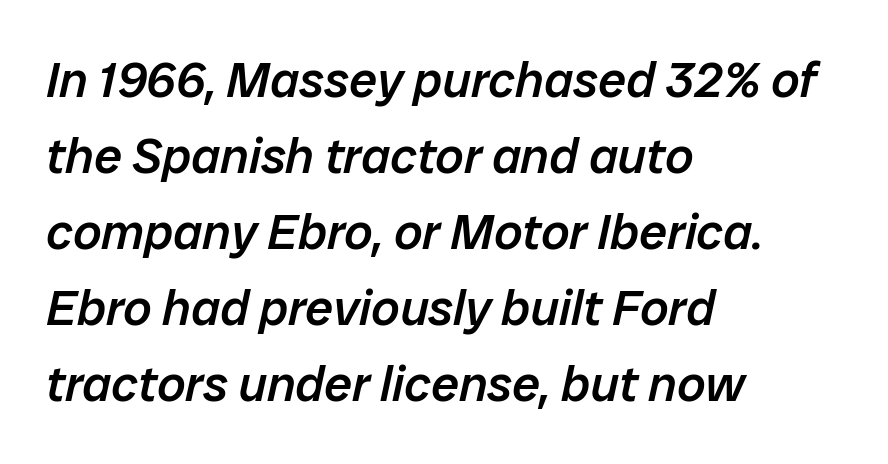
The image shows 50 px semibold type, italic (leaning right); set left-aligned, normal line spacing (1.52x), normal letter spacing, not underlined; low stroke contrast and a medium x-height.
